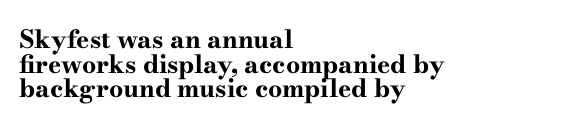
The designer dialed line spacing down below the default. Reading down the block, your eye returns to a fixed left position each line. The specimen omits any rule beneath the text block's lines. Heavy-handed strokes throughout: this text is bold. Unlike italic type, these characters show no tilt at all. The tracking reads as untouched default to a designer's eye.
